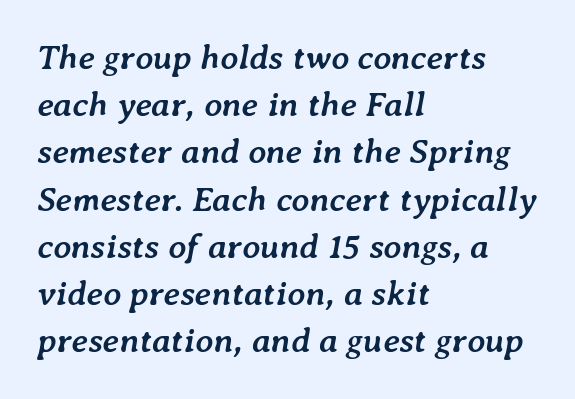
Q: Is the text bold? A: Yes.
Q: Is the text italic (slanted)? A: Yes, it leans right by about 7 degrees.
Q: Is the text underlined? A: No.
Q: How is the paragraph aligned? A: Left-aligned.
Q: Is the spacing between letters normal or unusually wide? A: Normal.
Q: Is the spacing between lines tight, normal or loose? A: Normal.
Q: Width (condensed, normal, or wide)? A: Normal.
Q: Stroke contrast? A: Low.
Q: x-height? A: Medium.
Q: Monospaced? A: No.
